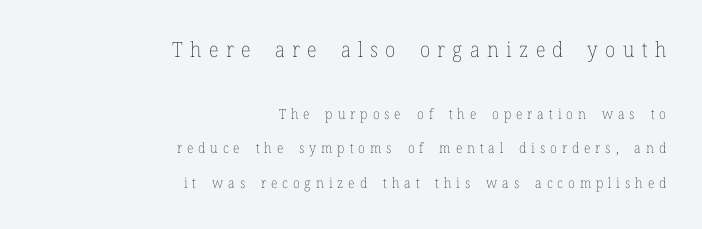
{"italic": "no", "bold": "no", "underline": "no", "align": "right", "line_spacing": "loose", "line_spacing_ratio": 2.47, "letter_spacing": "wide", "letter_spacing_em": 0.35, "larger_block": "first", "size_ratio": 1.5, "glyph_px": 21}
